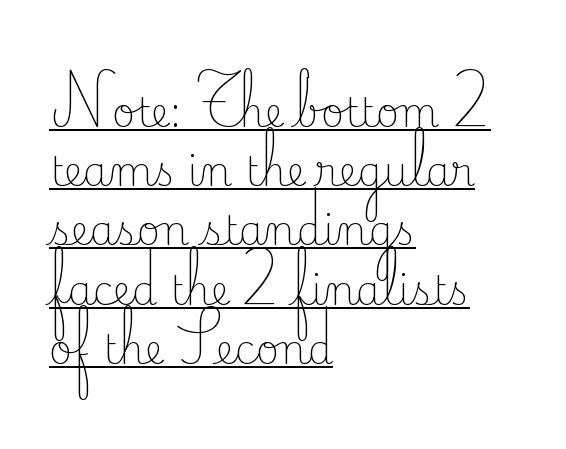
Each line starts at the same left margin while the right side varies. Proportional: the letters do not fall into vertical columns. Stroke terminals: seriffed. These lines were composed using upright roman letters.
